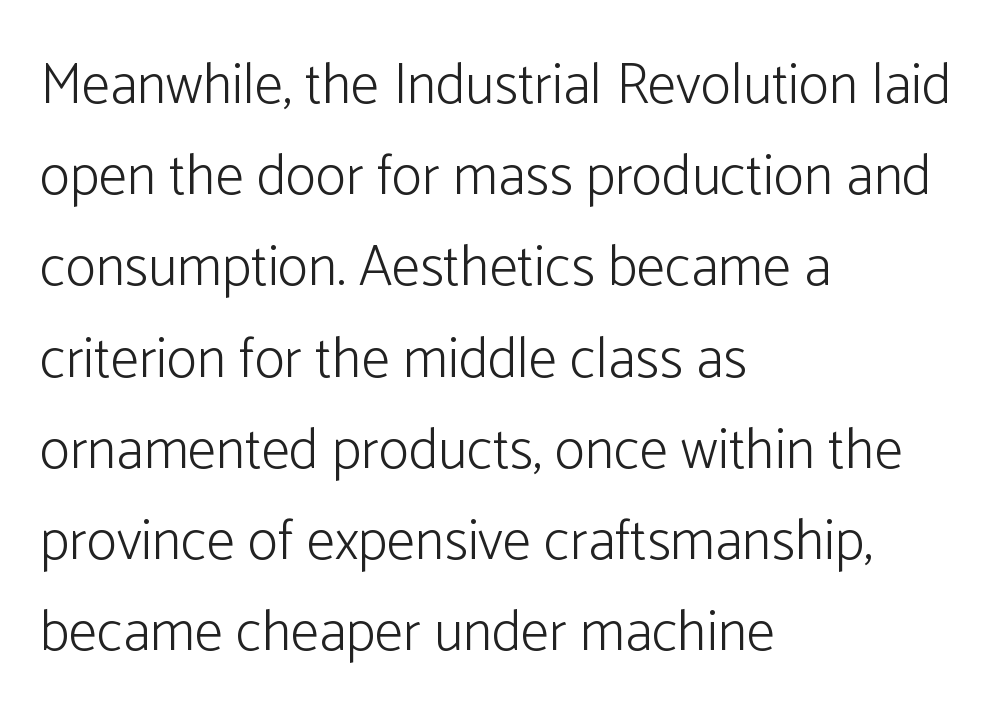
The image shows 57 px light sans-serif type, upright; set left-aligned, normal line spacing (1.6x), normal letter spacing, not underlined; low stroke contrast and a medium x-height.
